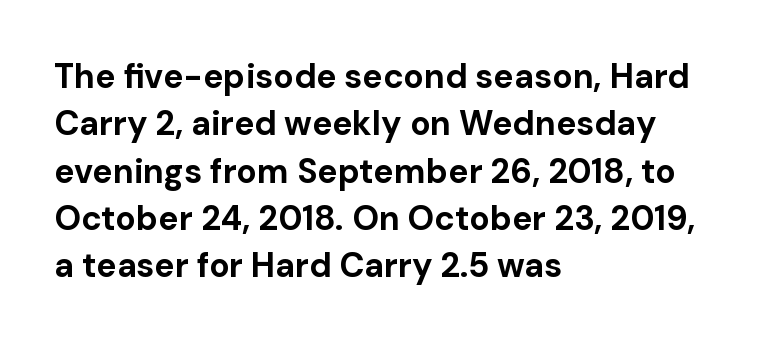
Q: Is the text bold? A: Yes.
Q: Is the text italic (slanted)? A: No, it is upright.
Q: Is the typeface a serif or a sans-serif typeface? A: Sans-serif.
Q: Is the text underlined? A: No.
Q: How is the paragraph aligned? A: Left-aligned.
Q: Is the spacing between letters normal or unusually wide? A: Normal.
Q: Is the spacing between lines tight, normal or loose? A: Normal.
Q: Width (condensed, normal, or wide)? A: Normal.
Q: Stroke contrast? A: Low.
Q: x-height? A: Medium.
Q: Monospaced? A: No.
